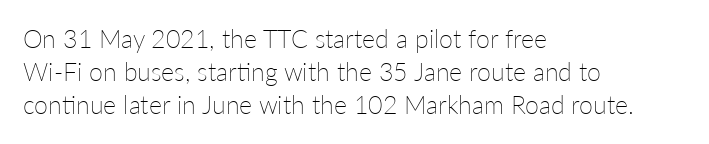
{"italic": "no", "bold": "no", "underline": "no", "align": "left", "line_spacing": "normal", "line_spacing_ratio": 1.33, "letter_spacing": "normal", "letter_spacing_em": 0.0, "glyph_px": 25}
